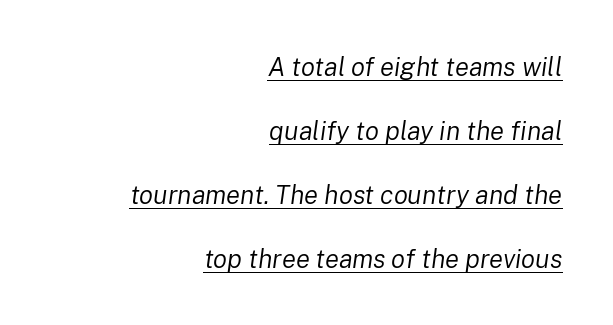
The image shows 26 px text type, italic (leaning right); set right-aligned, loose line spacing (2.46x), normal letter spacing, underlined.
